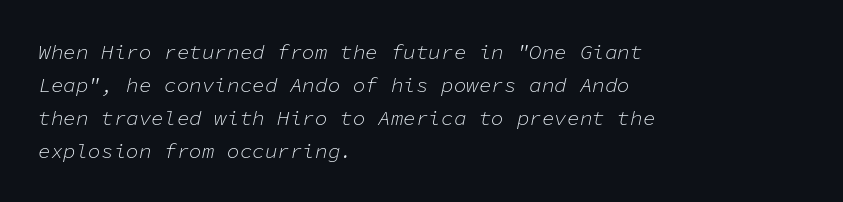
Compared with ordinary roman type, these characters are visibly tilted. The passage shown has conventional tracking throughout. The vertical gap from one line to the next is medium. The words here are not underlined. The letterforms sit at book weight or below. If you drew a ruler down the left edge, every line would touch it.
